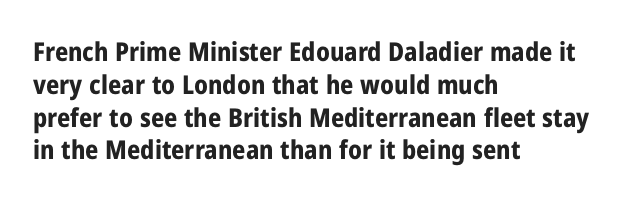
The image shows 26 px bold type, upright; set left-aligned, normal line spacing (1.26x), normal letter spacing, not underlined.
